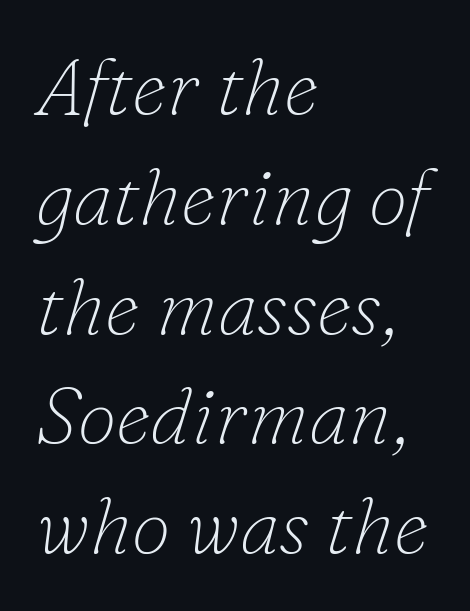
Q: Is the text bold? A: No.
Q: Is the text italic (slanted)? A: Yes, it leans right by about 16 degrees.
Q: Is the typeface a serif or a sans-serif typeface? A: Serif.
Q: Is the text underlined? A: No.
Q: How is the paragraph aligned? A: Left-aligned.
Q: Is the spacing between letters normal or unusually wide? A: Normal.
Q: Is the spacing between lines tight, normal or loose? A: Normal.
Q: Width (condensed, normal, or wide)? A: Normal.
Q: Stroke contrast? A: Low.
Q: x-height? A: Small.
Q: Monospaced? A: No.
